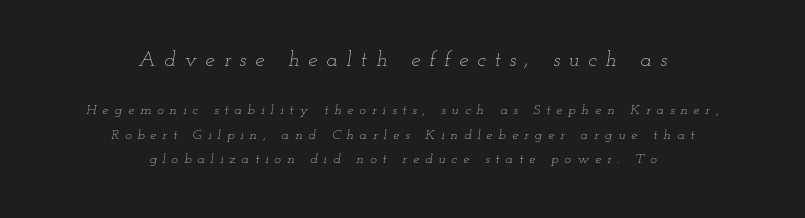
{"italic": "yes", "lean": "right", "slant_degrees": 12, "bold": "no", "underline": "no", "align": "center", "line_spacing_ratio": 1.74, "letter_spacing": "wide", "letter_spacing_em": 0.42, "larger_block": "first", "size_ratio": 1.5, "glyph_px": 21}
